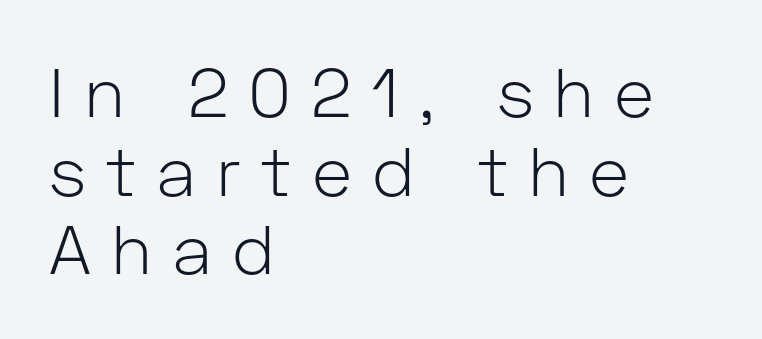
The image shows 69 px light sans-serif type, upright; set left-aligned, tight line spacing (1.14x), unusually wide letter spacing (+0.29 em), not underlined; low stroke contrast and a medium x-height.
